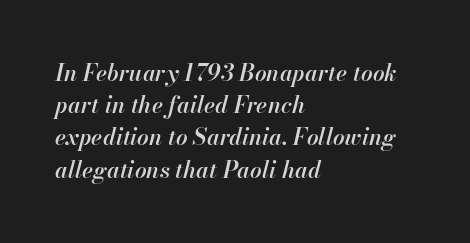
{"italic": "yes", "lean": "right", "slant_degrees": 13, "bold": "semi", "underline": "no", "align": "left", "line_spacing": "normal", "line_spacing_ratio": 1.4, "letter_spacing": "normal", "letter_spacing_em": 0.0, "glyph_px": 23}
